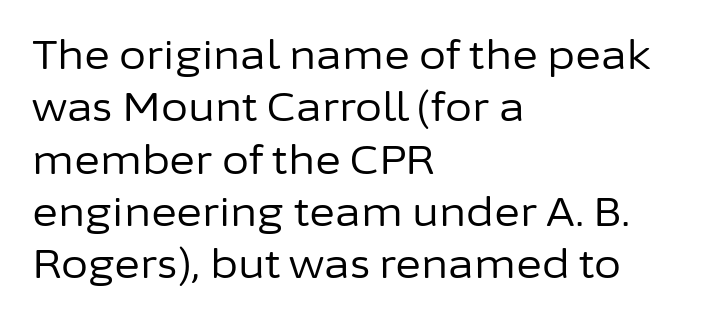
The image shows 39 px regular-weight sans-serif type, upright; set left-aligned, normal line spacing (1.34x), normal letter spacing, not underlined; low stroke contrast and a medium x-height.
